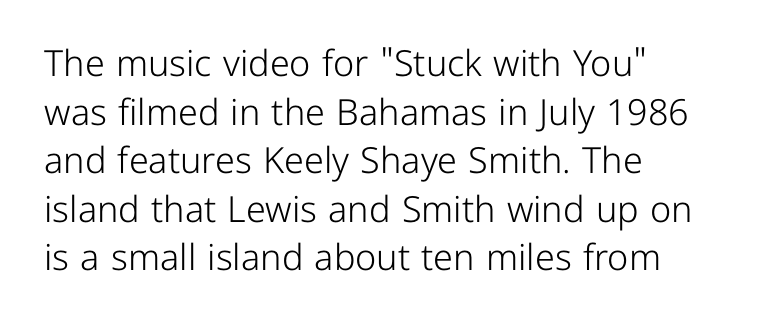
{"serif": "no", "italic": "no", "bold": "no", "weight": "light", "width": "normal", "stroke_contrast": "low", "x_height": "medium", "monospaced": "no", "underline": "no", "align": "left", "line_spacing": "normal", "line_spacing_ratio": 1.35, "letter_spacing": "normal", "letter_spacing_em": 0.0, "glyph_px": 36}
